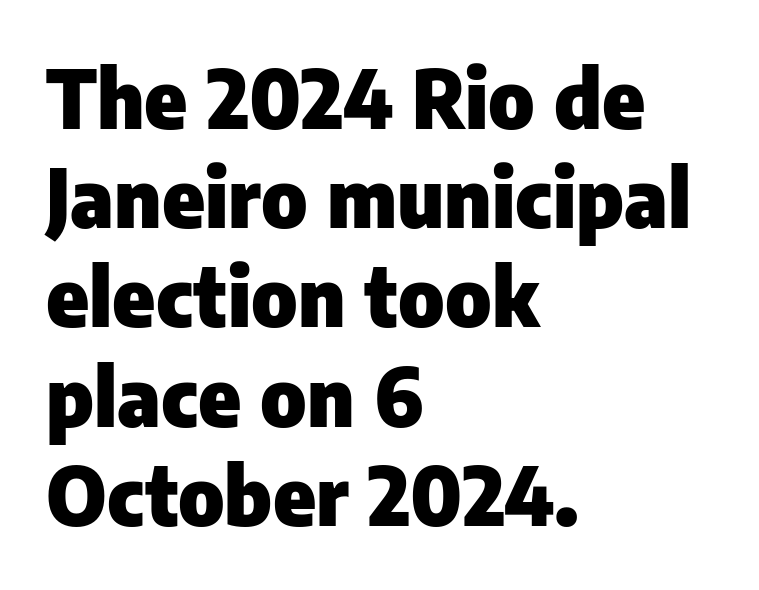
Q: Is the text bold? A: Yes.
Q: Is the text italic (slanted)? A: No, it is upright.
Q: Is the typeface a serif or a sans-serif typeface? A: Sans-serif.
Q: Is the text underlined? A: No.
Q: How is the paragraph aligned? A: Left-aligned.
Q: Is the spacing between letters normal or unusually wide? A: Normal.
Q: Width (condensed, normal, or wide)? A: Normal.
Q: Stroke contrast? A: Low.
Q: x-height? A: Medium.
Q: Monospaced? A: No.
